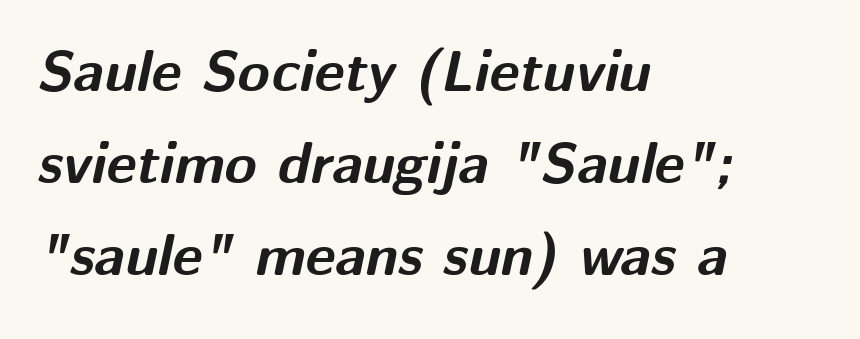
{"italic": "yes", "lean": "right", "slant_degrees": 12, "bold": "yes", "weight": "bold", "width": "normal", "stroke_contrast": "medium", "x_height": "medium", "monospaced": "no", "underline": "no", "align": "left", "line_spacing": "normal", "line_spacing_ratio": 1.59, "letter_spacing": "normal", "letter_spacing_em": 0.0, "glyph_px": 58}
